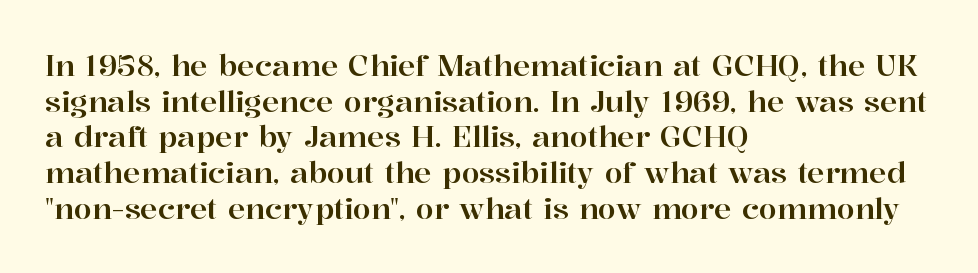
{"serif": "yes", "italic": "no", "width": "normal", "stroke_contrast": "high", "x_height": "medium", "monospaced": "no", "underline": "no", "align": "left", "line_spacing_ratio": 1.23, "letter_spacing": "normal", "letter_spacing_em": 0.0, "glyph_px": 29}
